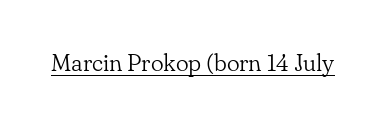
Q: Is the text bold? A: No.
Q: Is the text italic (slanted)? A: No, it is upright.
Q: Is the text underlined? A: Yes.
Q: Is the spacing between letters normal or unusually wide? A: Normal.
